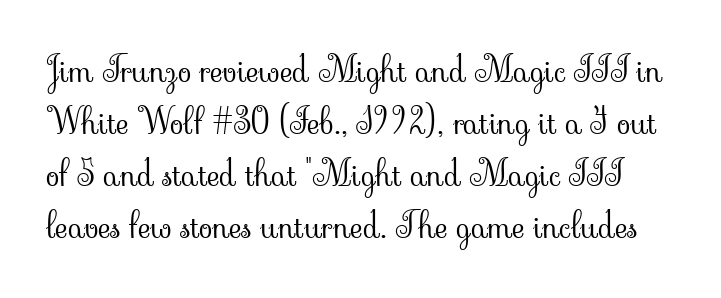
Q: Is the text bold? A: No.
Q: Is the text italic (slanted)? A: No, it is upright.
Q: Is the typeface a serif or a sans-serif typeface? A: Serif.
Q: Is the text underlined? A: No.
Q: Is the spacing between letters normal or unusually wide? A: Normal.
Q: Is the spacing between lines tight, normal or loose? A: Normal.
Q: Width (condensed, normal, or wide)? A: Normal.
Q: Stroke contrast? A: Low.
Q: x-height? A: Small.
Q: Monospaced? A: No.
